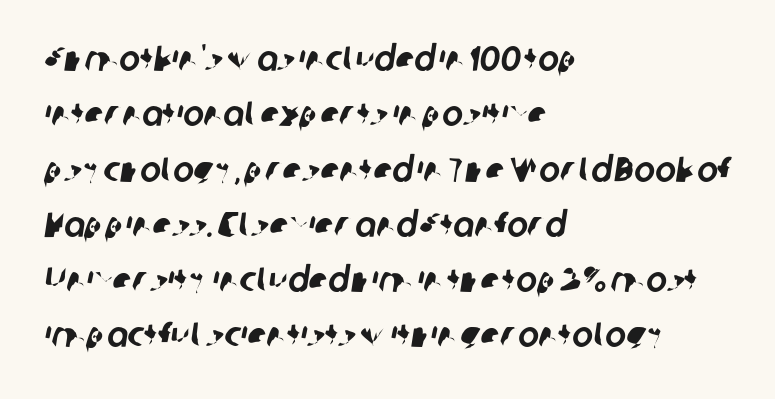
Short note: letters normally spaced. Nobody drew a line under any word here. A student would call this left alignment; a typographer would say flush left, rag right. The glyphs in this specimen are sans serif. Spacing verdict: proportional, widths tailored to each character. The block of text has a typical density, with ordinary space between rows.
